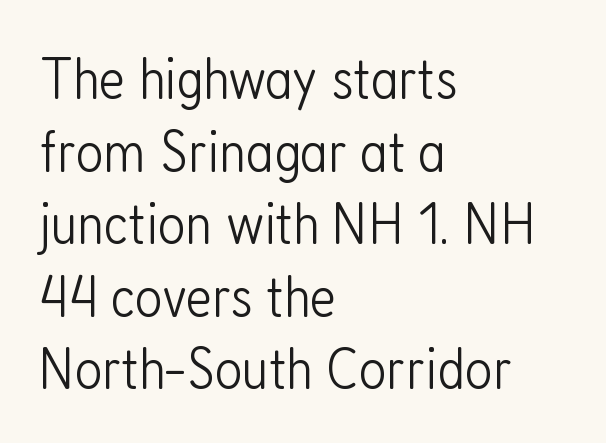
{"serif": "no", "italic": "no", "bold": "no", "weight": "light", "width": "condensed", "stroke_contrast": "low", "x_height": "medium", "monospaced": "no", "underline": "no", "align": "left", "line_spacing_ratio": 1.21, "letter_spacing": "normal", "letter_spacing_em": 0.0, "glyph_px": 60}
